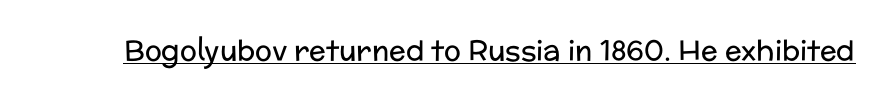
{"serif": "no", "italic": "no", "bold": "no", "weight": "regular", "width": "normal", "stroke_contrast": "low", "x_height": "medium", "monospaced": "no", "underline": "yes", "letter_spacing": "normal", "letter_spacing_em": 0.0, "glyph_px": 28}
